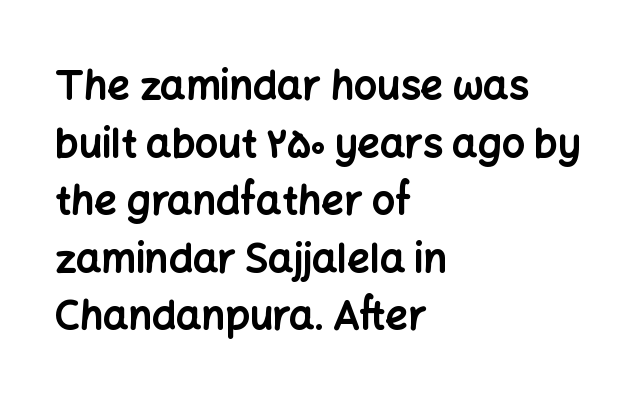
{"serif": "no", "italic": "no", "bold": "yes", "weight": "bold", "width": "normal", "stroke_contrast": "low", "x_height": "medium", "monospaced": "no", "underline": "no", "align": "left", "line_spacing": "normal", "line_spacing_ratio": 1.44, "letter_spacing": "normal", "letter_spacing_em": 0.0, "glyph_px": 40}
